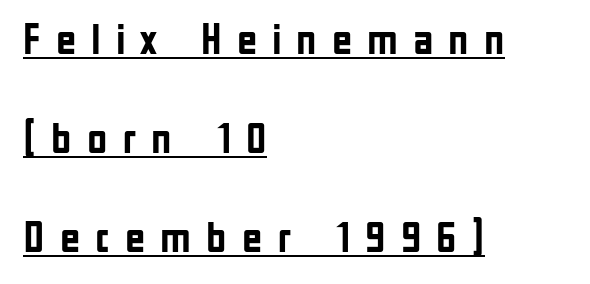
Check where the strokes stop: nothing finishes them off — pure sans. This is roman type, the default non-slanted kind. This sample uses expanded letter spacing, leaving extra air between glyphs. The passage shown is underscored from start to finish. Do the characters align in a grid? No, the font is proportional. In terms of weight, the rendering is a true, heavy bold.
